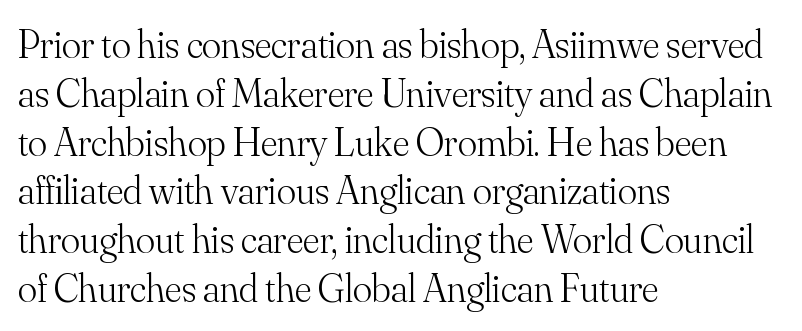
{"serif": "yes", "italic": "no", "bold": "no", "weight": "light", "width": "normal", "stroke_contrast": "medium", "x_height": "small", "monospaced": "no", "underline": "no", "align": "left", "line_spacing_ratio": 1.22, "letter_spacing": "normal", "letter_spacing_em": 0.0, "glyph_px": 40}
